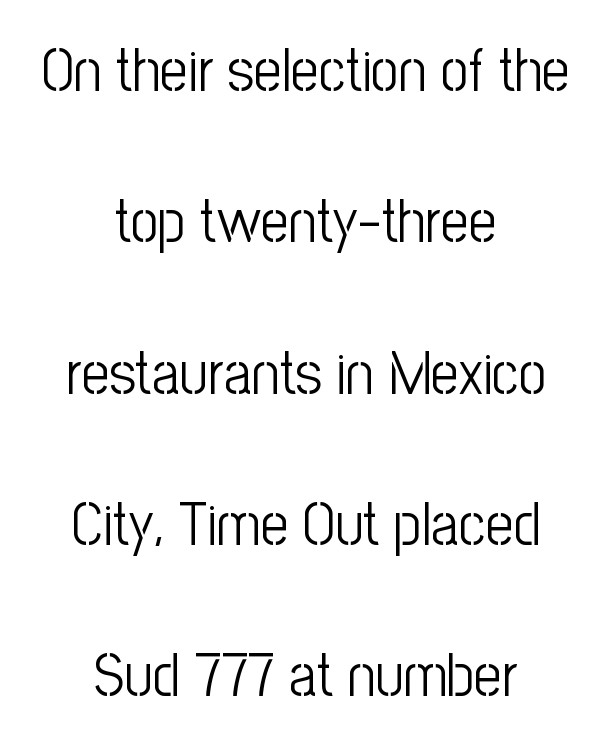
A clean baseline with only descenders dipping below it. Quick note: not italic, upright. Ink coverage per letter is moderate at most. Think of a printed novel: that variable character pitch is what you see here.
